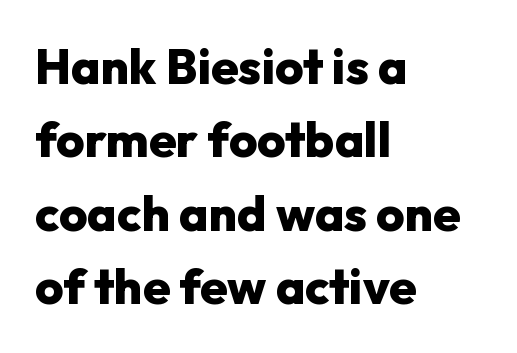
Q: Is the text bold? A: Yes.
Q: Is the text italic (slanted)? A: No, it is upright.
Q: Is the typeface a serif or a sans-serif typeface? A: Sans-serif.
Q: Is the text underlined? A: No.
Q: How is the paragraph aligned? A: Left-aligned.
Q: Is the spacing between letters normal or unusually wide? A: Normal.
Q: Is the spacing between lines tight, normal or loose? A: Normal.
Q: Width (condensed, normal, or wide)? A: Normal.
Q: Stroke contrast? A: Low.
Q: x-height? A: Medium.
Q: Monospaced? A: No.
